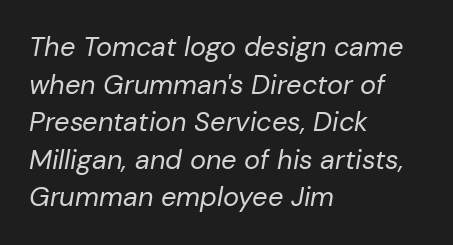
The image shows 27 px text type, italic (leaning right); set left-aligned, normal line spacing (1.39x), normal letter spacing, not underlined.
